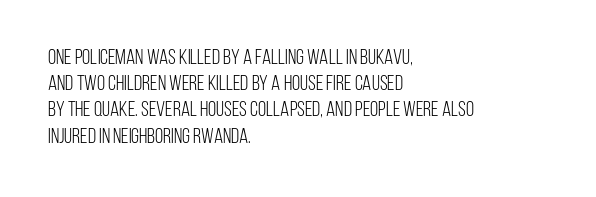
{"italic": "no", "bold": "no", "underline": "no", "align": "left", "line_spacing": "normal", "line_spacing_ratio": 1.25, "letter_spacing": "normal", "letter_spacing_em": 0.0, "glyph_px": 21}
